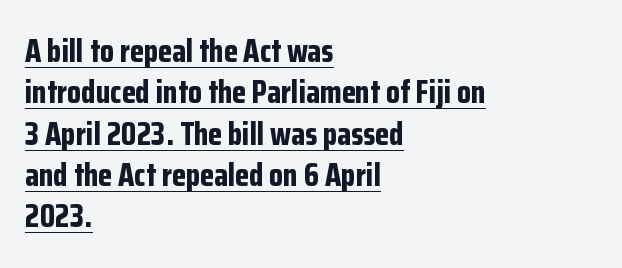
The image shows 32 px bold, condensed sans-serif type, upright; set left-aligned, normal line spacing (1.29x), normal letter spacing, underlined; low stroke contrast and a medium x-height.
